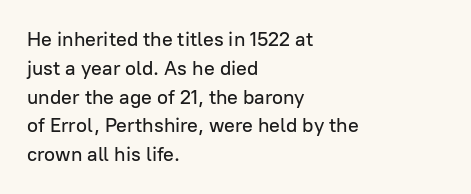
Q: Is the text italic (slanted)? A: No, it is upright.
Q: Is the text underlined? A: No.
Q: How is the paragraph aligned? A: Left-aligned.
Q: Is the spacing between letters normal or unusually wide? A: Normal.
Q: Is the spacing between lines tight, normal or loose? A: Normal.
